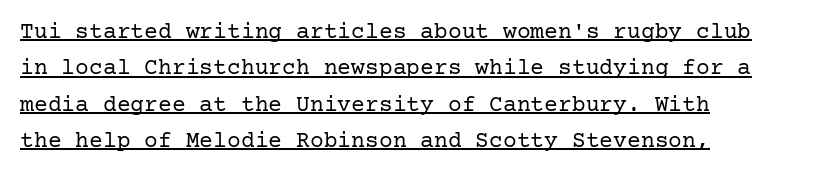
{"italic": "no", "bold": "no", "underline": "yes", "align": "left", "line_spacing": "normal", "line_spacing_ratio": 1.58, "letter_spacing": "normal", "letter_spacing_em": 0.0, "glyph_px": 23}
